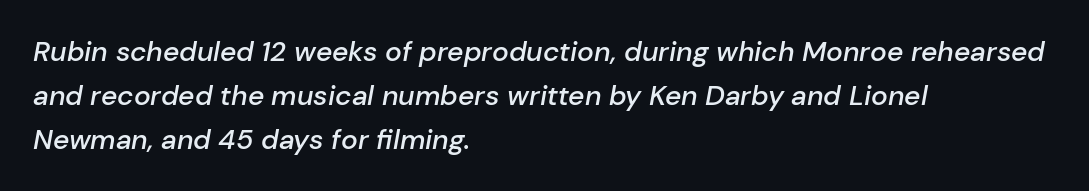
{"italic": "yes", "lean": "right", "slant_degrees": 10, "bold": "semi", "weight": "semibold", "width": "normal", "stroke_contrast": "low", "x_height": "medium", "monospaced": "no", "underline": "no", "align": "left", "line_spacing": "normal", "line_spacing_ratio": 1.57, "letter_spacing": "normal", "letter_spacing_em": 0.0, "glyph_px": 28}
